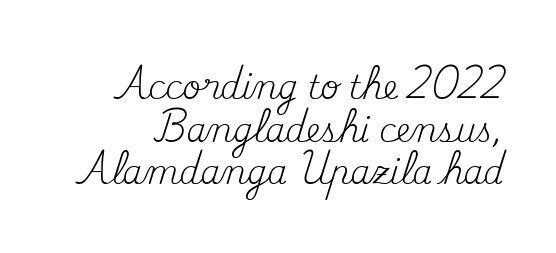
{"serif": "yes", "bold": "no", "weight": "regular", "width": "normal", "stroke_contrast": "medium", "x_height": "small", "monospaced": "no", "underline": "no", "line_spacing": "normal", "line_spacing_ratio": 1.33, "letter_spacing": "normal", "letter_spacing_em": 0.0, "glyph_px": 32}
